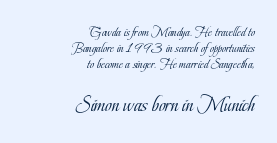
Decoration check: the copy has no underline. The rendering uses a small line-height, squeezing the rows. A light-to-regular cut is what we see here. The lower block of text is set noticeably larger than the block above it. A flush-right, rag-left setting is used for this passage.
